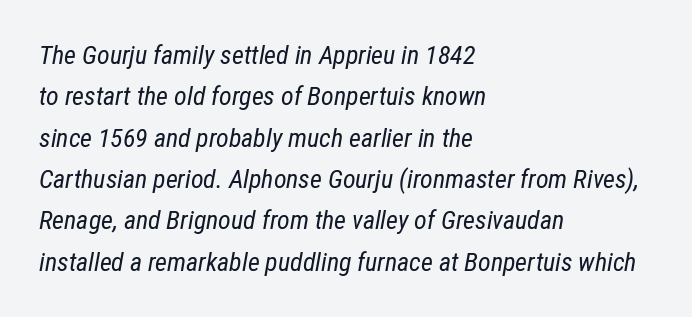
{"italic": "yes", "lean": "right", "slant_degrees": 12, "bold": "no", "underline": "no", "align": "left", "line_spacing": "normal", "line_spacing_ratio": 1.59, "letter_spacing": "normal", "letter_spacing_em": 0.0, "glyph_px": 26}
